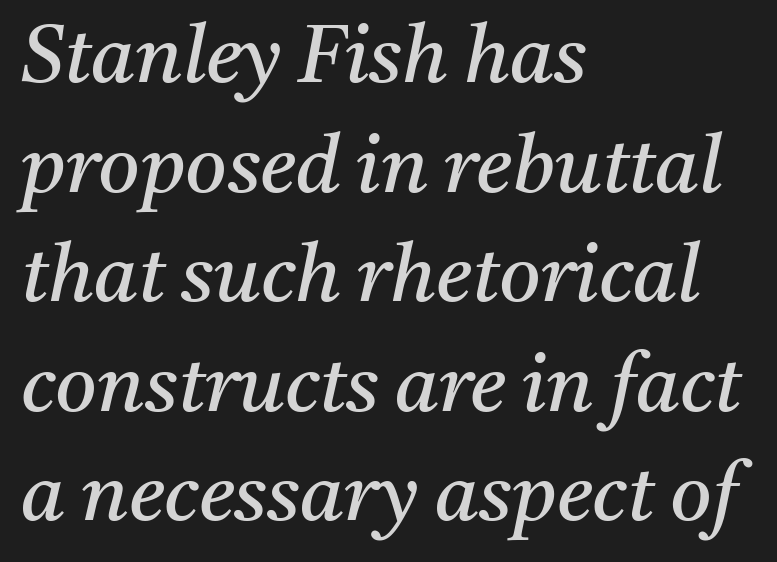
Q: Is the text bold? A: No.
Q: Is the text italic (slanted)? A: Yes, it leans right by about 11 degrees.
Q: Is the typeface a serif or a sans-serif typeface? A: Serif.
Q: Is the text underlined? A: No.
Q: How is the paragraph aligned? A: Left-aligned.
Q: Is the spacing between letters normal or unusually wide? A: Normal.
Q: Is the spacing between lines tight, normal or loose? A: Normal.
Q: Width (condensed, normal, or wide)? A: Normal.
Q: Stroke contrast? A: Medium.
Q: x-height? A: Medium.
Q: Monospaced? A: No.
